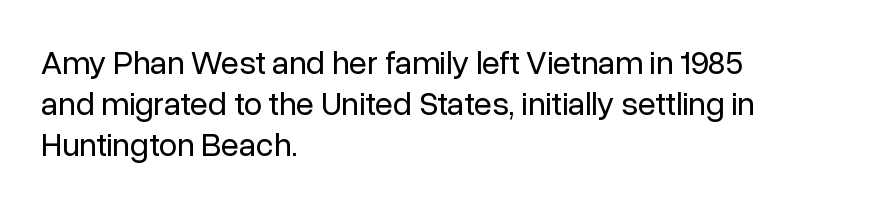
Type style note: lacks serifs. Honestly, the row spacing looks completely unremarkable. The face looks like a standard text weight, possibly lighter. The letters advance in unequal steps, a hallmark of proportional type.
